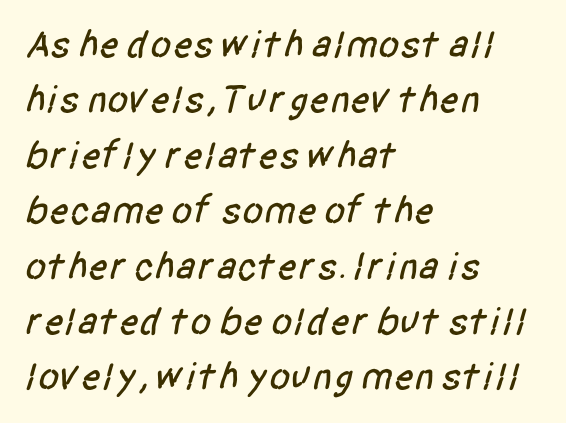
{"serif": "no", "width": "condensed", "stroke_contrast": "low", "x_height": "large", "monospaced": "no", "underline": "no", "align": "left", "line_spacing": "normal", "line_spacing_ratio": 1.42, "letter_spacing": "normal", "letter_spacing_em": 0.0, "glyph_px": 39}
